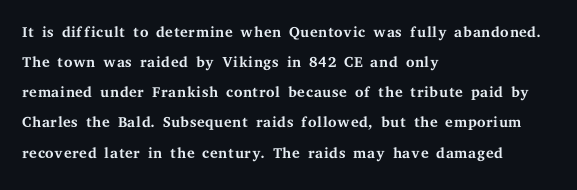
Q: Is the text bold? A: No.
Q: Is the text italic (slanted)? A: No, it is upright.
Q: Is the text underlined? A: No.
Q: How is the paragraph aligned? A: Left-aligned.
Q: Is the spacing between letters normal or unusually wide? A: Normal.
Q: Is the spacing between lines tight, normal or loose? A: Normal.
